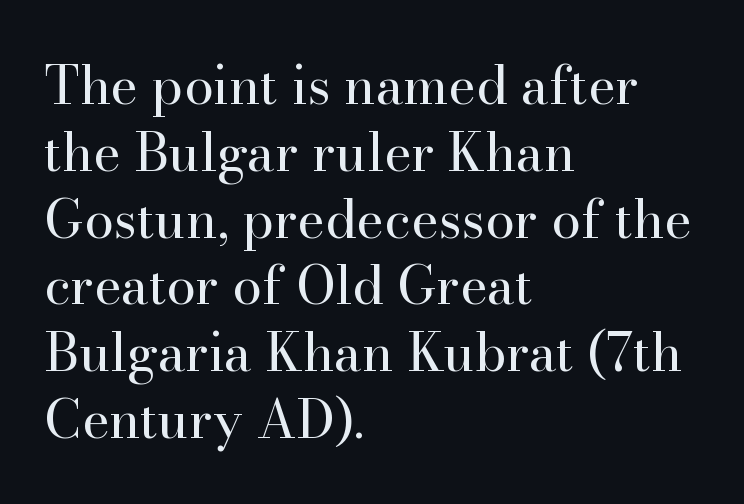
Q: Is the text bold? A: No.
Q: Is the text italic (slanted)? A: No, it is upright.
Q: Is the typeface a serif or a sans-serif typeface? A: Serif.
Q: Is the text underlined? A: No.
Q: How is the paragraph aligned? A: Left-aligned.
Q: Is the spacing between letters normal or unusually wide? A: Normal.
Q: Is the spacing between lines tight, normal or loose? A: Normal.
Q: Width (condensed, normal, or wide)? A: Normal.
Q: Stroke contrast? A: High.
Q: x-height? A: Small.
Q: Monospaced? A: No.
